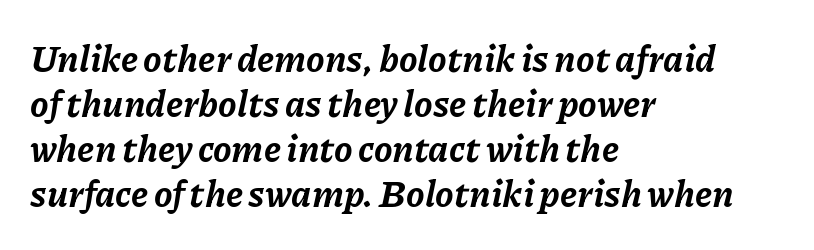
{"italic": "yes", "lean": "right", "slant_degrees": 11, "bold": "yes", "weight": "bold", "width": "normal", "stroke_contrast": "low", "x_height": "medium", "monospaced": "no", "underline": "no", "align": "left", "line_spacing_ratio": 1.22, "letter_spacing": "normal", "letter_spacing_em": 0.0, "glyph_px": 37}
